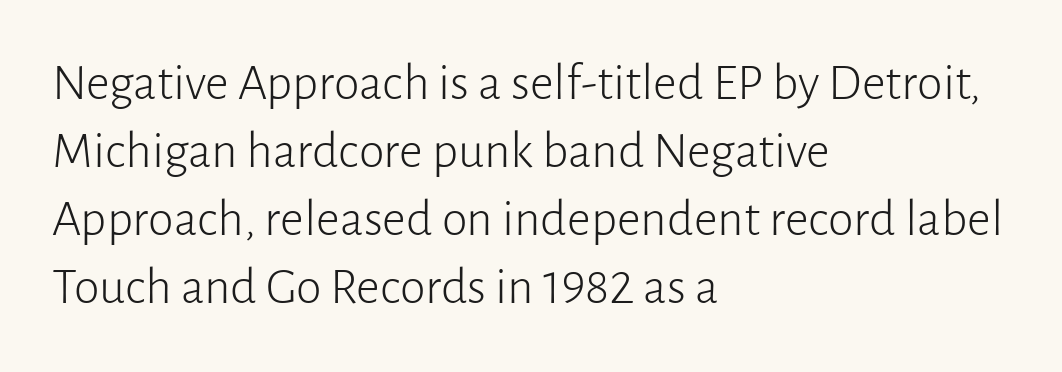
{"serif": "no", "italic": "no", "bold": "no", "weight": "light", "width": "normal", "stroke_contrast": "low", "x_height": "medium", "monospaced": "no", "underline": "no", "align": "left", "line_spacing": "normal", "line_spacing_ratio": 1.31, "letter_spacing": "normal", "letter_spacing_em": 0.0, "glyph_px": 52}
